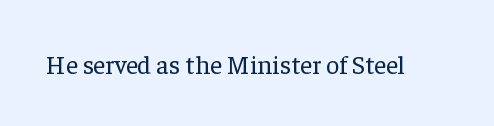
{"italic": "no", "bold": "no", "underline": "no", "letter_spacing": "normal", "letter_spacing_em": 0.0, "glyph_px": 26}
